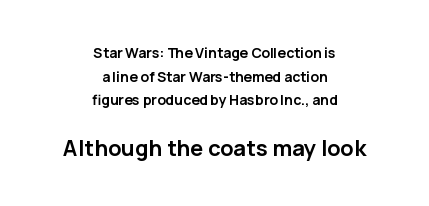
Q: Is the text bold? A: Yes.
Q: Is the text italic (slanted)? A: No, it is upright.
Q: Is the text underlined? A: No.
Q: How is the paragraph aligned? A: Centered.
Q: Is the spacing between letters normal or unusually wide? A: Normal.
Q: Is the spacing between lines tight, normal or loose? A: Normal.
Q: Which block of text is set in a larger size, the first (top) or the second (bottom)? A: The second (bottom) one.
